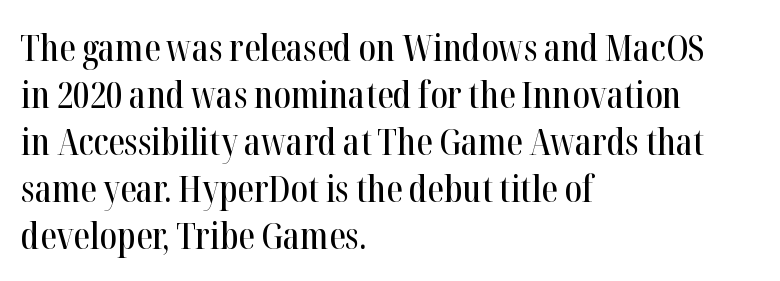
{"serif": "yes", "italic": "no", "width": "condensed", "stroke_contrast": "high", "x_height": "medium", "monospaced": "no", "underline": "no", "align": "left", "line_spacing": "normal", "line_spacing_ratio": 1.27, "letter_spacing": "normal", "letter_spacing_em": 0.0, "glyph_px": 37}
